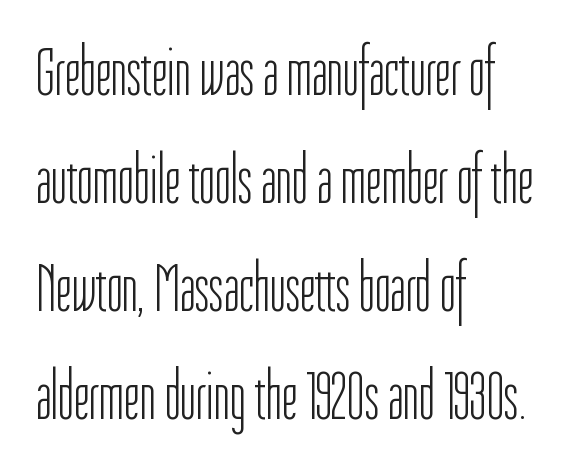
Q: Is the text bold? A: No.
Q: Is the text italic (slanted)? A: No, it is upright.
Q: Is the typeface a serif or a sans-serif typeface? A: Sans-serif.
Q: Is the text underlined? A: No.
Q: How is the paragraph aligned? A: Left-aligned.
Q: Is the spacing between letters normal or unusually wide? A: Normal.
Q: Is the spacing between lines tight, normal or loose? A: Normal.
Q: Width (condensed, normal, or wide)? A: Condensed.
Q: Stroke contrast? A: Low.
Q: x-height? A: Medium.
Q: Monospaced? A: No.
